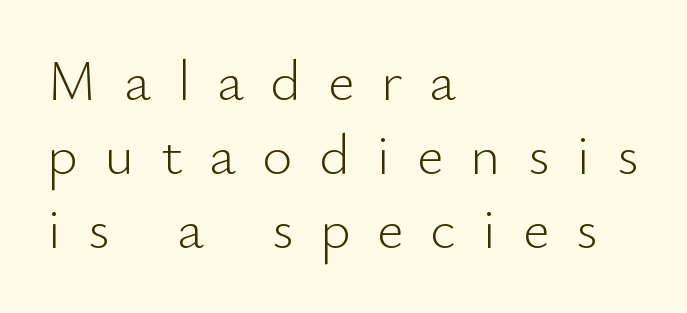
Q: Is the text bold? A: No.
Q: Is the text italic (slanted)? A: No, it is upright.
Q: Is the typeface a serif or a sans-serif typeface? A: Sans-serif.
Q: Is the text underlined? A: No.
Q: How is the paragraph aligned? A: Left-aligned.
Q: Is the spacing between letters normal or unusually wide? A: Unusually wide.
Q: Is the spacing between lines tight, normal or loose? A: Normal.
Q: Width (condensed, normal, or wide)? A: Normal.
Q: Stroke contrast? A: Low.
Q: x-height? A: Small.
Q: Monospaced? A: No.
